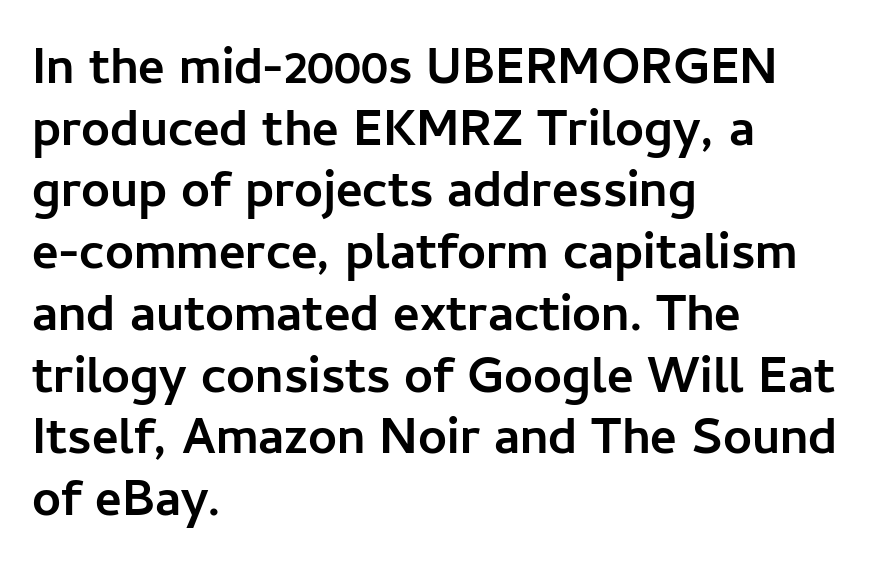
The image shows 51 px semibold sans-serif type, upright; set left-aligned, line spacing 1.21x, normal letter spacing, not underlined; low stroke contrast and a medium x-height.
